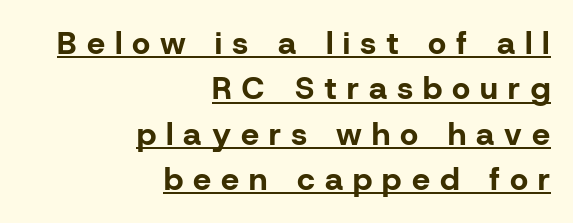
The image shows 32 px bold sans-serif type, upright; set right-aligned, normal line spacing (1.42x), unusually wide letter spacing (+0.31 em), underlined; low stroke contrast and a medium x-height.
